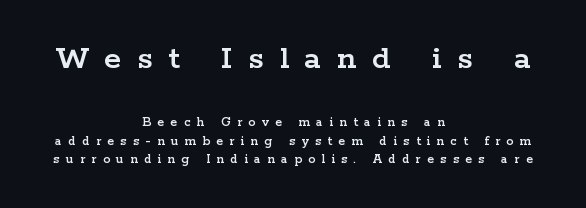
The image shows 35 px wide serif type, upright; set centered, normal line spacing (1.34x), unusually wide letter spacing (+0.45 em), not underlined; the first (top) block is 2.5x larger; low stroke contrast and a medium x-height.
